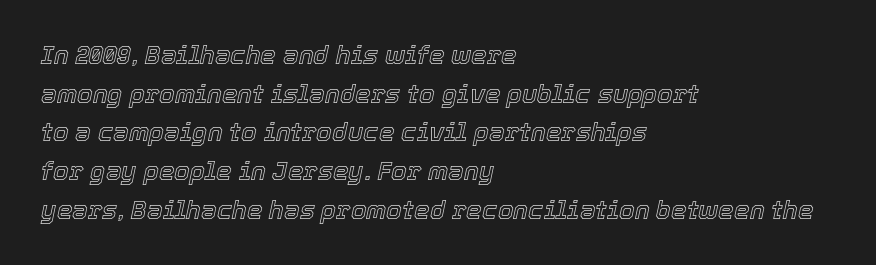
The image shows 25 px text type, italic (leaning right); set left-aligned, normal line spacing (1.55x), normal letter spacing, not underlined.
